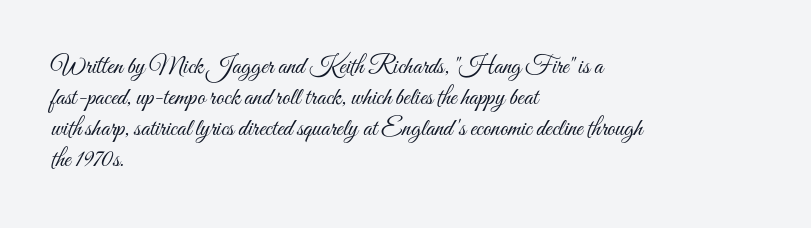
Q: Is the text bold? A: No.
Q: Is the text italic (slanted)? A: Yes.
Q: Is the text underlined? A: No.
Q: How is the paragraph aligned? A: Left-aligned.
Q: Is the spacing between letters normal or unusually wide? A: Normal.
